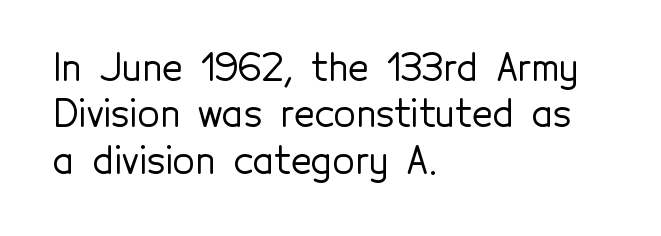
Q: Is the text italic (slanted)? A: No, it is upright.
Q: Is the typeface a serif or a sans-serif typeface? A: Sans-serif.
Q: Is the text underlined? A: No.
Q: How is the paragraph aligned? A: Left-aligned.
Q: Is the spacing between letters normal or unusually wide? A: Normal.
Q: Is the spacing between lines tight, normal or loose? A: Normal.
Q: Width (condensed, normal, or wide)? A: Normal.
Q: x-height? A: Medium.
Q: Monospaced? A: No.
